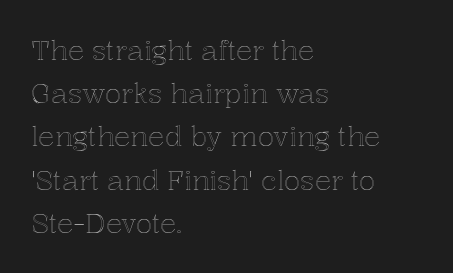
Anything drawn beneath the words? Only blank space. In terms of letterspacing, this is plain default setting. No italicization has been applied; the sample stays upright. The block of text has a typical density, with ordinary space between rows. Horizontal alignment here is leftward, the default for most running prose.
